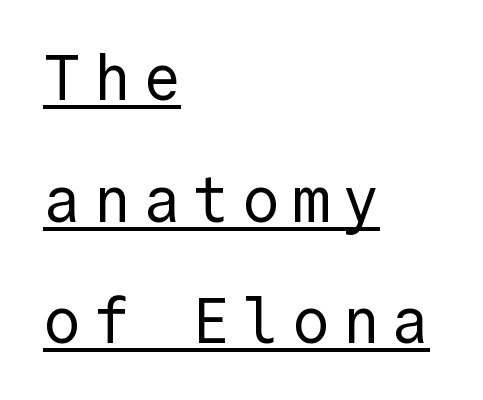
{"serif": "no", "italic": "no", "bold": "no", "weight": "regular", "width": "normal", "x_height": "medium", "monospaced": "yes", "underline": "yes", "align": "left", "line_spacing": "loose", "line_spacing_ratio": 1.93, "glyph_px": 63}
